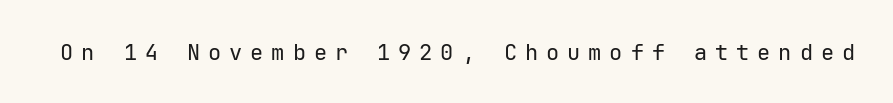
Q: Is the text bold? A: No.
Q: Is the text italic (slanted)? A: No, it is upright.
Q: Is the text underlined? A: No.
Q: Is the spacing between letters normal or unusually wide? A: Unusually wide.
